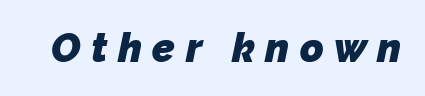
{"serif": "no", "bold": "yes", "weight": "heavy", "width": "normal", "stroke_contrast": "low", "x_height": "medium", "monospaced": "no", "underline": "no", "letter_spacing": "wide", "letter_spacing_em": 0.26, "glyph_px": 40}
